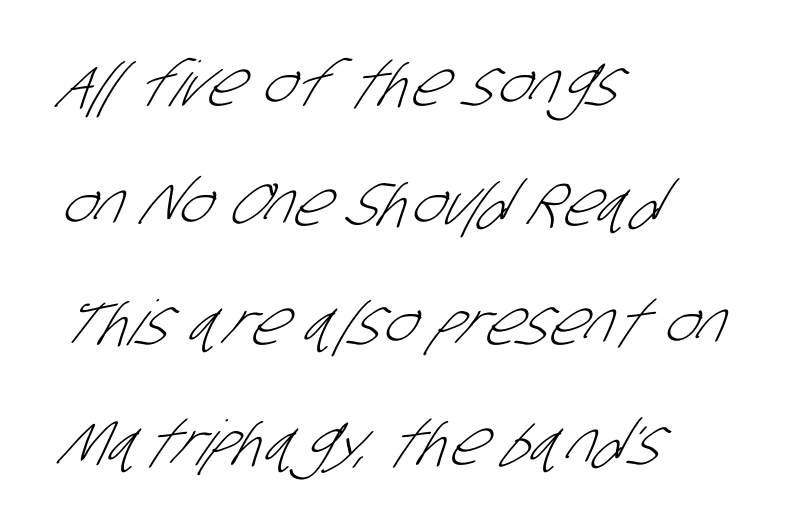
Q: Is the text bold? A: No.
Q: Is the typeface a serif or a sans-serif typeface? A: Sans-serif.
Q: Is the text underlined? A: No.
Q: How is the paragraph aligned? A: Left-aligned.
Q: Is the spacing between letters normal or unusually wide? A: Normal.
Q: Is the spacing between lines tight, normal or loose? A: Loose.
Q: Width (condensed, normal, or wide)? A: Condensed.
Q: Stroke contrast? A: Low.
Q: x-height? A: Large.
Q: Monospaced? A: No.
